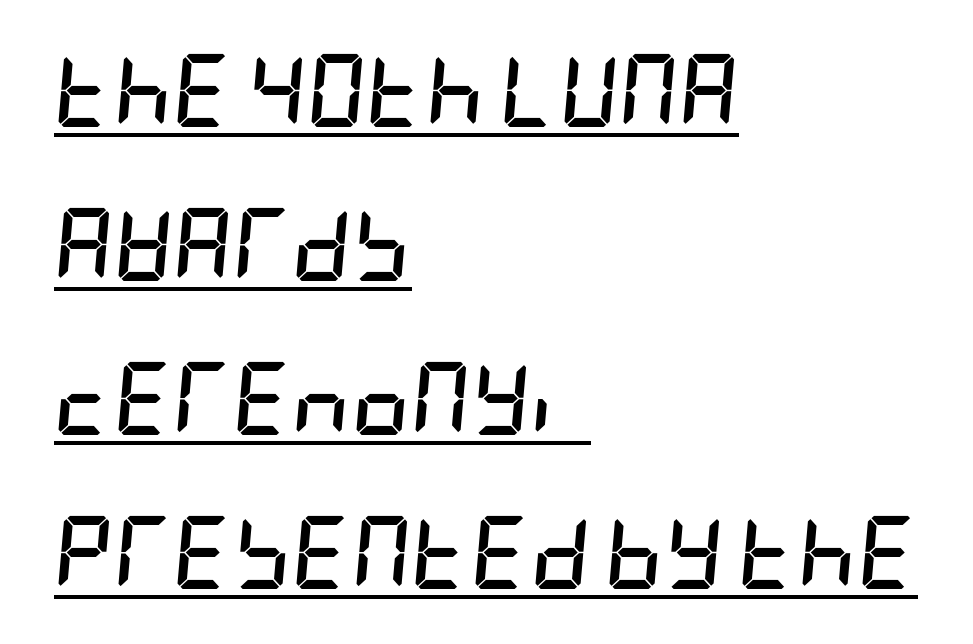
The image shows 73 px semibold, condensed type, italic (leaning right); set left-aligned, loose line spacing (2.11x), normal letter spacing, underlined; low stroke contrast and a large x-height.
